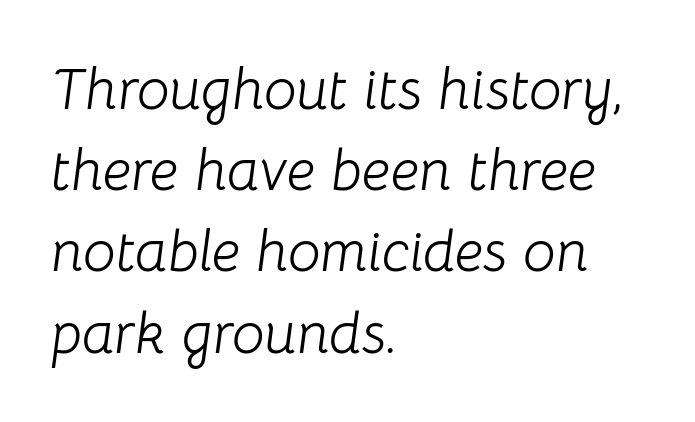
Q: Is the text bold? A: No.
Q: Is the text italic (slanted)? A: Yes, it leans right by about 8 degrees.
Q: Is the text underlined? A: No.
Q: How is the paragraph aligned? A: Left-aligned.
Q: Is the spacing between letters normal or unusually wide? A: Normal.
Q: Is the spacing between lines tight, normal or loose? A: Normal.
Q: Width (condensed, normal, or wide)? A: Normal.
Q: Stroke contrast? A: Low.
Q: x-height? A: Medium.
Q: Monospaced? A: No.
